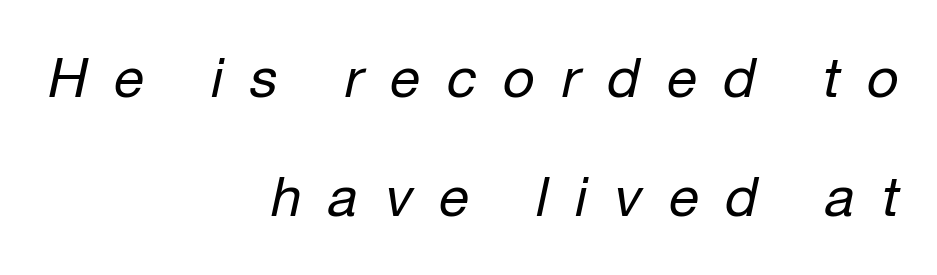
{"italic": "yes", "lean": "right", "slant_degrees": 12, "bold": "no", "weight": "regular", "width": "normal", "stroke_contrast": "low", "x_height": "medium", "monospaced": "no", "underline": "no", "align": "right", "line_spacing": "loose", "line_spacing_ratio": 2.16, "letter_spacing": "wide", "letter_spacing_em": 0.49, "glyph_px": 55}
